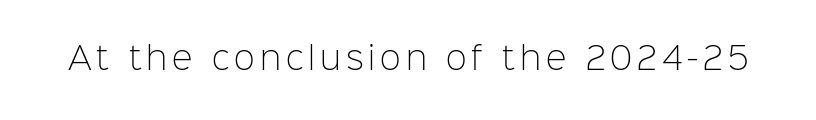
Q: Is the text bold? A: No.
Q: Is the text italic (slanted)? A: No, it is upright.
Q: Is the typeface a serif or a sans-serif typeface? A: Sans-serif.
Q: Is the text underlined? A: No.
Q: Width (condensed, normal, or wide)? A: Normal.
Q: Stroke contrast? A: Low.
Q: x-height? A: Medium.
Q: Monospaced? A: No.
